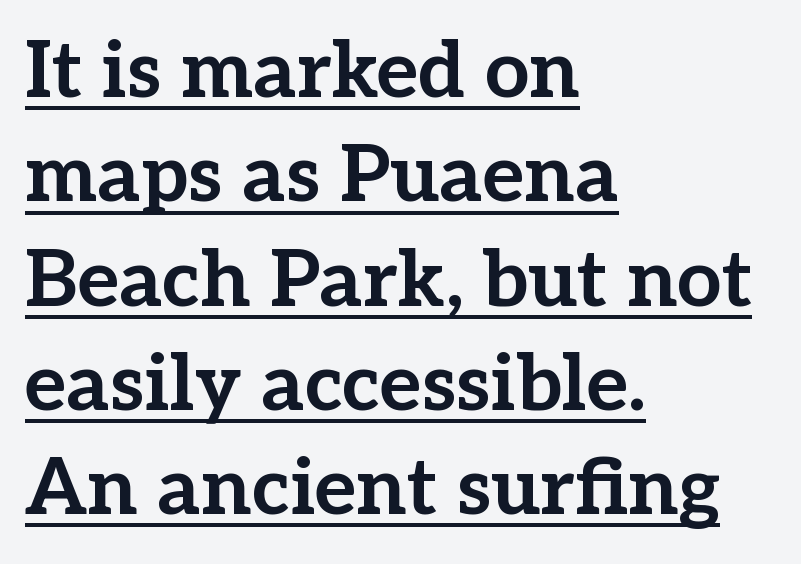
The image shows 79 px bold serif type, upright; set left-aligned, normal line spacing (1.32x), normal letter spacing, underlined; low stroke contrast and a medium x-height.
